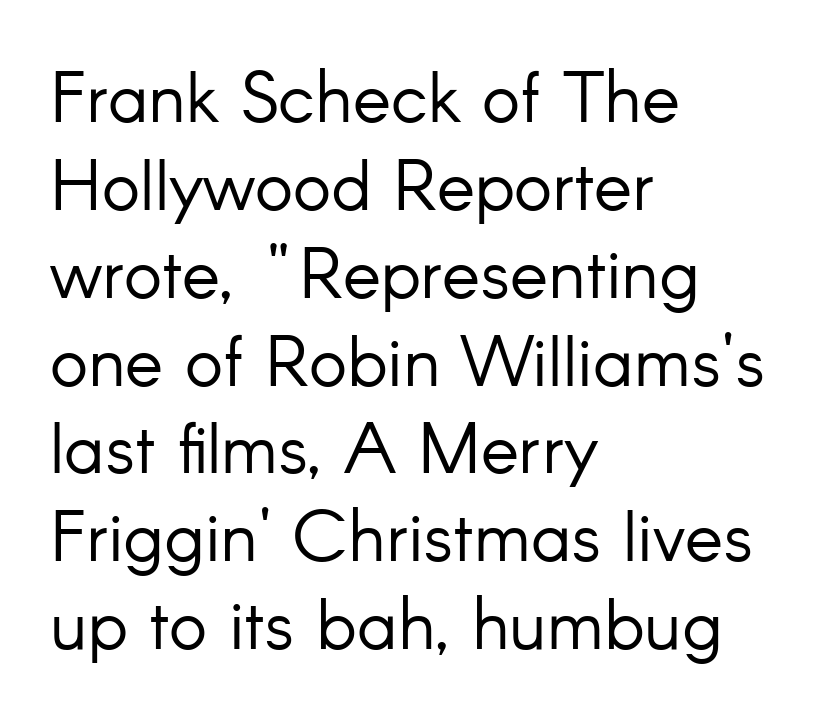
The image shows 72 px light sans-serif type, upright; set left-aligned, line spacing 1.22x, normal letter spacing, not underlined; low stroke contrast and a small x-height.
